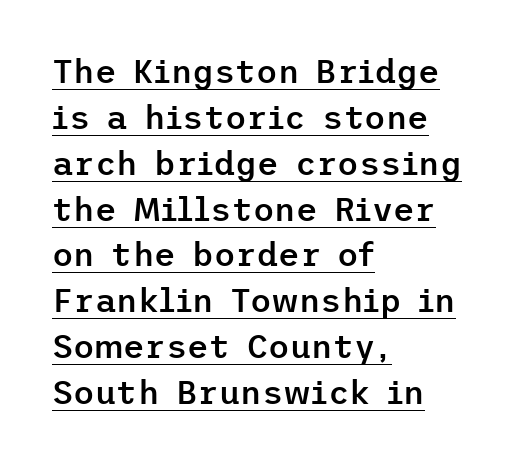
{"serif": "no", "italic": "no", "bold": "semi", "weight": "semibold", "width": "normal", "stroke_contrast": "low", "x_height": "medium", "underline": "yes", "align": "left", "line_spacing": "normal", "line_spacing_ratio": 1.39, "letter_spacing": "normal", "letter_spacing_em": 0.0, "glyph_px": 33}
